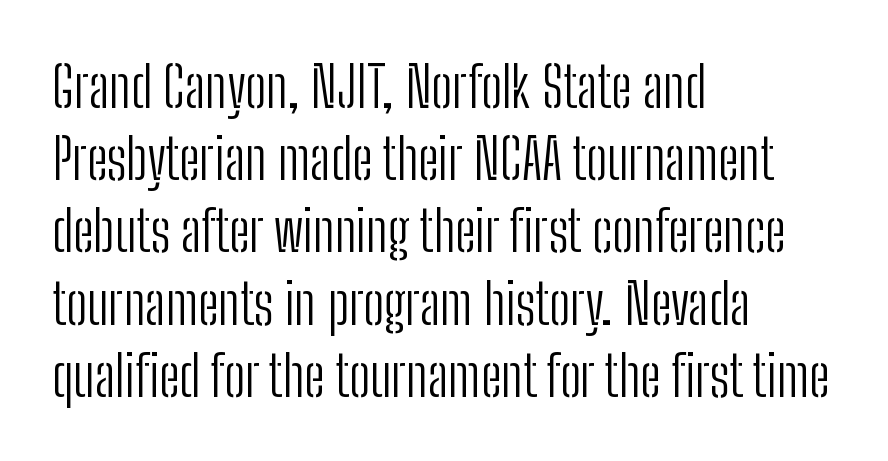
{"serif": "no", "italic": "no", "bold": "no", "weight": "light", "width": "condensed", "stroke_contrast": "low", "x_height": "medium", "monospaced": "no", "underline": "no", "align": "left", "line_spacing": "normal", "line_spacing_ratio": 1.29, "letter_spacing": "normal", "letter_spacing_em": 0.0, "glyph_px": 56}
